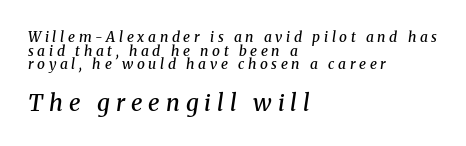
The text block is weighted toward the left margin, trailing off unevenly rightward. Characters follow at a spacing far wider than the type designer built in. Looking at the ascenders, they clearly lean. A clean baseline with only descenders dipping below it.
